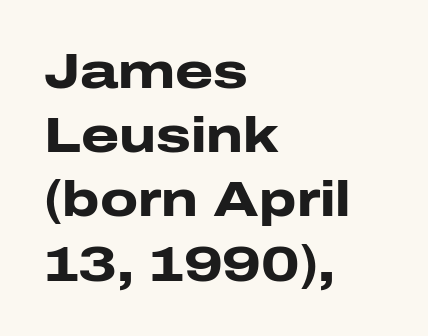
The image shows 49 px heavy, wide sans-serif type, upright; set left-aligned, normal line spacing (1.31x), normal letter spacing, not underlined; low stroke contrast and a medium x-height.
